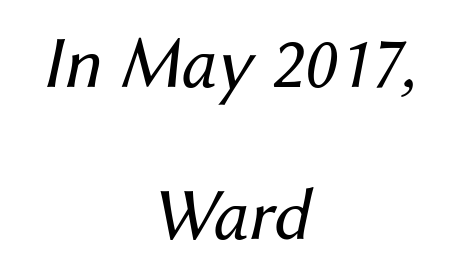
{"italic": "yes", "lean": "right", "slant_degrees": 12, "bold": "no", "weight": "regular", "width": "normal", "stroke_contrast": "medium", "x_height": "medium", "monospaced": "no", "underline": "no", "align": "center", "line_spacing": "loose", "line_spacing_ratio": 2.05, "letter_spacing": "normal", "letter_spacing_em": 0.0, "glyph_px": 74}
